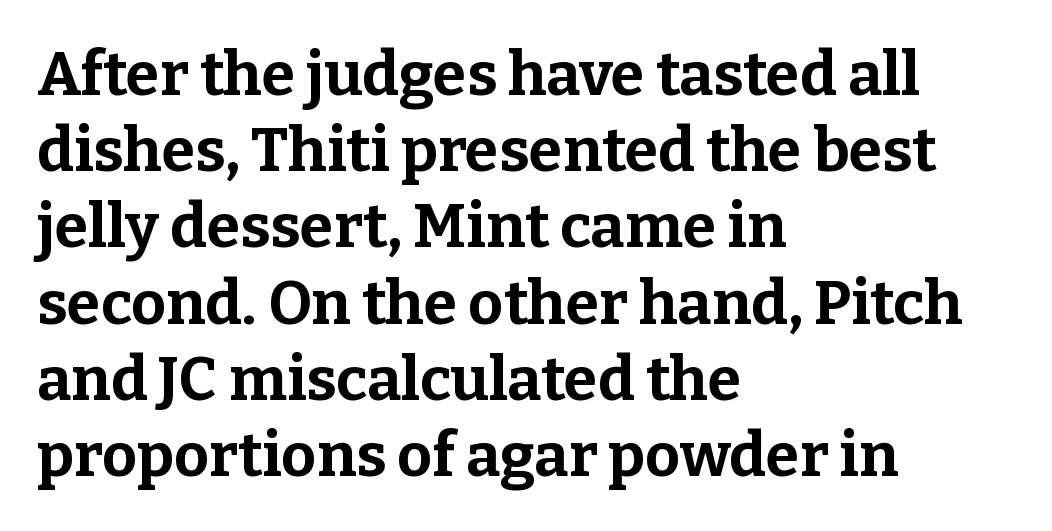
A serif font was chosen for this passage. Nothing unusual about the tracking: characters are spaced as the font intends. A student would call this left alignment; a typographer would say flush left, rag right. The font's upright variant was chosen for this text. Note the varied advance widths — an 'i' is clearly narrower than an 'm'.
